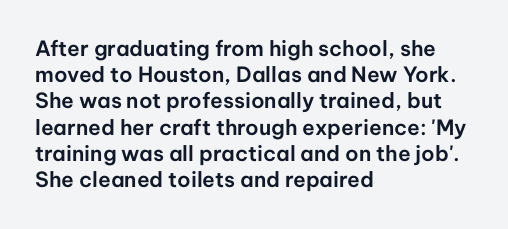
Q: Is the text italic (slanted)? A: No, it is upright.
Q: Is the text underlined? A: No.
Q: How is the paragraph aligned? A: Left-aligned.
Q: Is the spacing between letters normal or unusually wide? A: Normal.
Q: Is the spacing between lines tight, normal or loose? A: Normal.
